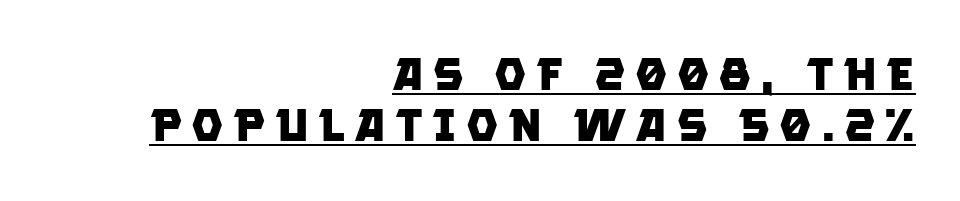
Does extra space separate the letters? Yes, quite a lot of it. The letters advance in unequal steps, a hallmark of proportional type. Regarding serifs, this sample does without them. How would I describe the line gaps? Narrow and economical.
